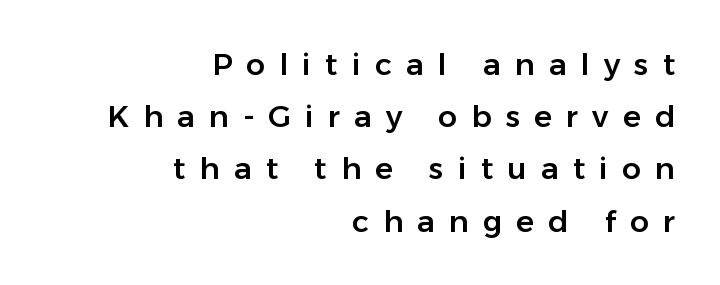
The type is letterspaced generously, with wide tracking. Each line ends at the same right margin while the left side varies. No feet cap the strokes, marking this as sans-serif type. The type sits square on the baseline with zero lean. The passage shown is not underscored anywhere. Each letter keeps its own natural width here, so spacing adapts to shape.
